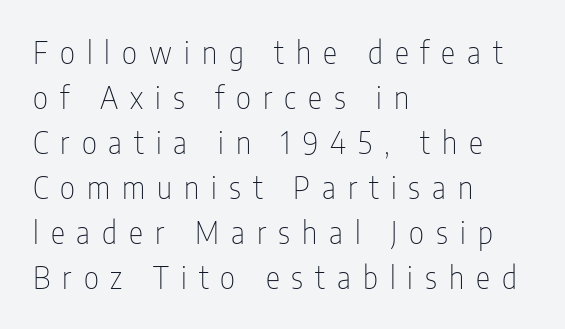
The image shows 30 px thin, condensed sans-serif type, upright; set left-aligned, normal line spacing (1.5x), unusually wide letter spacing (+0.4 em), not underlined; low stroke contrast and a medium x-height.
